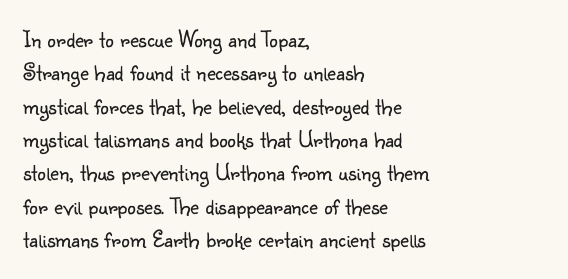
{"italic": "no", "bold": "no", "underline": "no", "align": "left", "line_spacing": "normal", "line_spacing_ratio": 1.39, "letter_spacing": "normal", "letter_spacing_em": 0.0, "glyph_px": 24}
